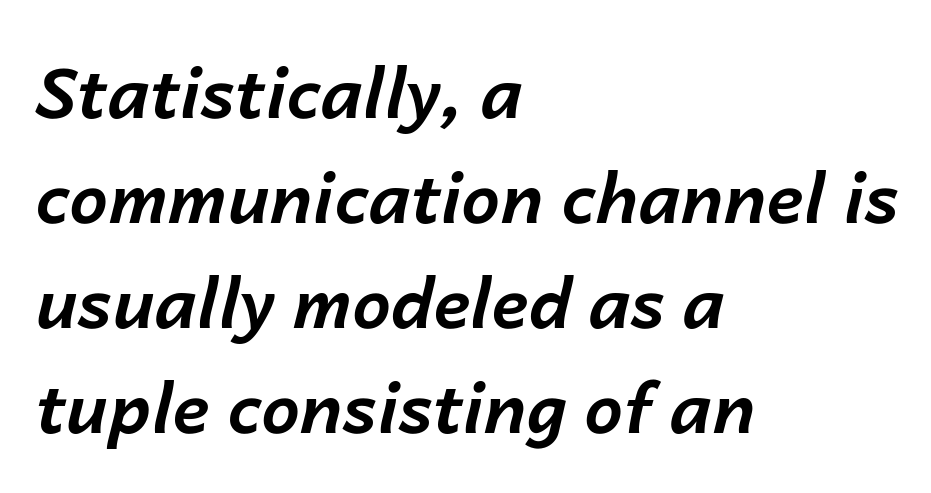
The lines are quadded left. The rendering uses natural spacing where letterforms have individual widths. The lines sit at an ordinary, default distance from one another. A typesetter would call this zero additional tracking.
